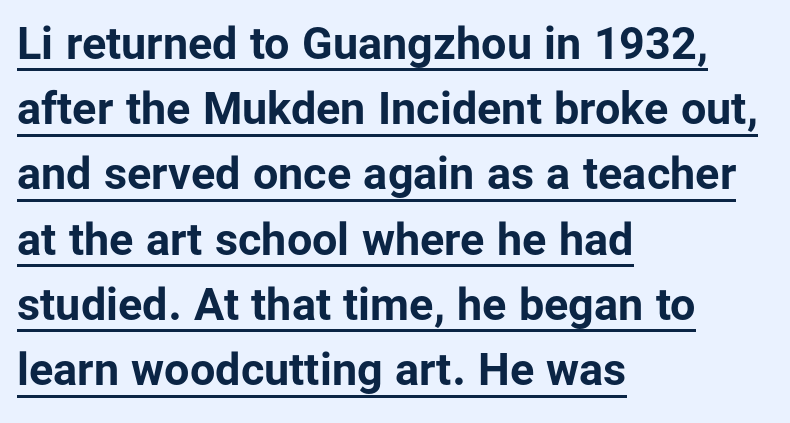
The image shows 45 px bold sans-serif type, upright; set left-aligned, normal line spacing (1.45x), normal letter spacing, underlined; low stroke contrast and a medium x-height.
